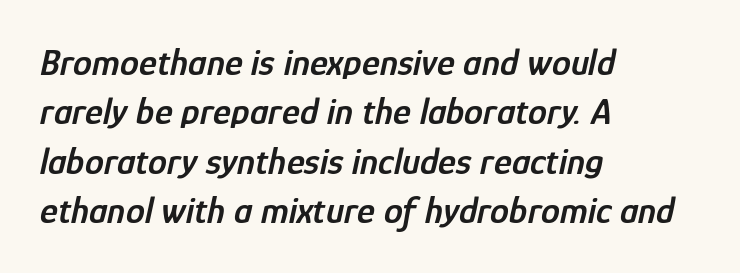
Left-aligned paragraph, ragged on the right. Notice how descenders clear the ascenders below comfortably — that's standard leading. Between one letter and the next there's only the usual sliver of space. A fair bit of extra ink — the face is semibold, not bold.
